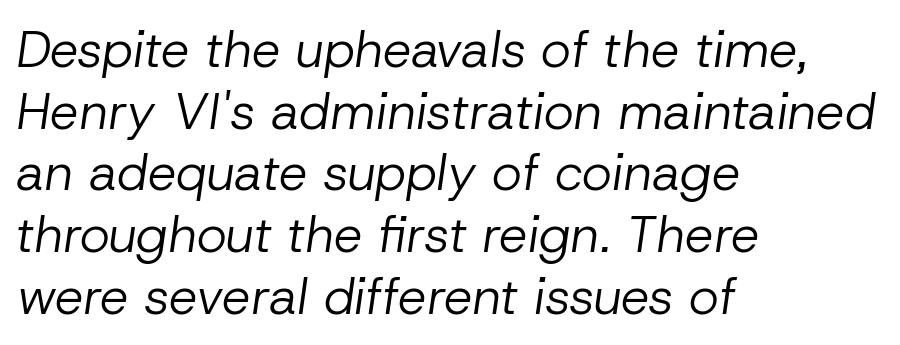
Q: Is the text bold? A: No.
Q: Is the text italic (slanted)? A: Yes, it leans right by about 8 degrees.
Q: Is the text underlined? A: No.
Q: How is the paragraph aligned? A: Left-aligned.
Q: Is the spacing between letters normal or unusually wide? A: Normal.
Q: Width (condensed, normal, or wide)? A: Normal.
Q: Stroke contrast? A: Low.
Q: x-height? A: Medium.
Q: Monospaced? A: No.
